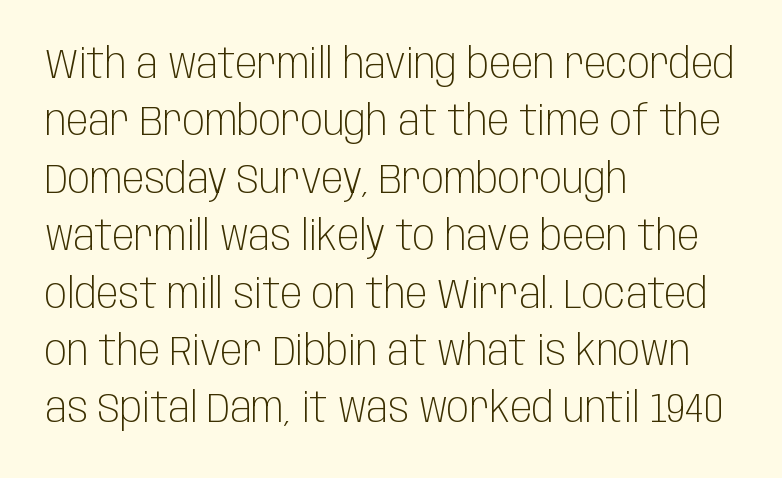
Notice how descenders clear the ascenders below comfortably — that's standard leading. Descenders hang freely into open space. A typesetter would call this proportional, since set widths differ per character. You can tell from the bare stems that sans-serif type was used. If you drew a ruler down the left edge, every line would touch it.
